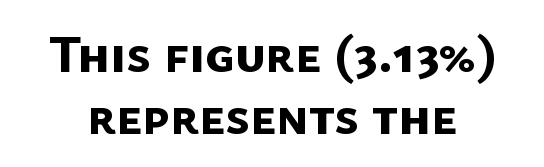
A sans-serif font was chosen for this passage. This rendering leaves character spacing at its baseline value. The glyphs have the mass of a bold cut. Here the designer chose a conventional face with non-uniform glyph widths. Quick note: underline off.
